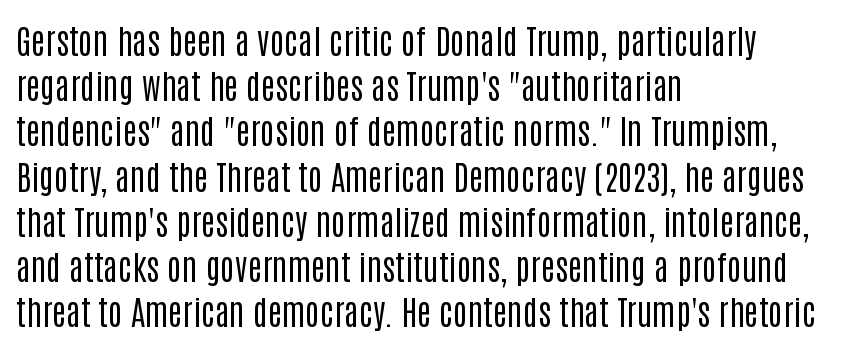
The image shows 34 px regular-weight, condensed sans-serif type, upright; set left-aligned, normal line spacing (1.33x), normal letter spacing, not underlined; low stroke contrast and a large x-height.
